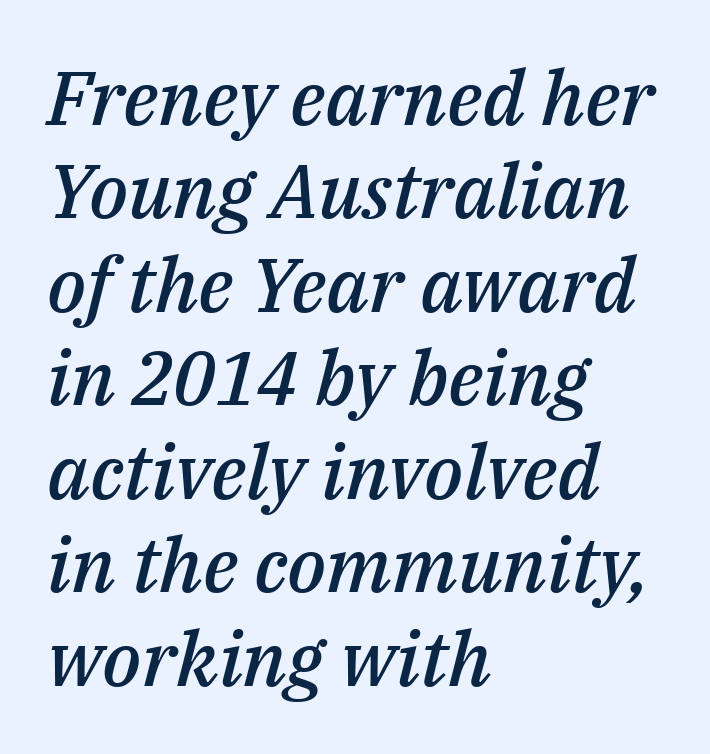
{"italic": "yes", "lean": "right", "slant_degrees": 14, "bold": "semi", "weight": "semibold", "width": "normal", "stroke_contrast": "medium", "x_height": "medium", "monospaced": "no", "underline": "no", "align": "left", "line_spacing_ratio": 1.23, "letter_spacing": "normal", "letter_spacing_em": 0.0, "glyph_px": 76}
